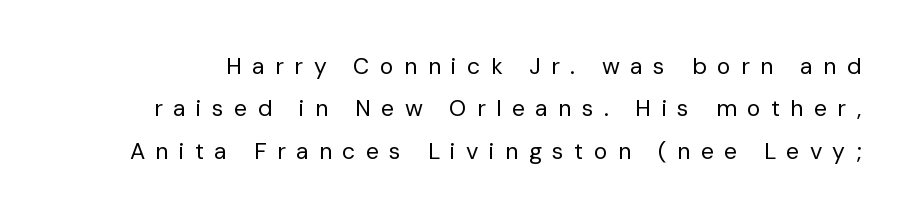
The image shows 23 px text type, upright; set line spacing 1.84x, unusually wide letter spacing (+0.45 em), not underlined.
